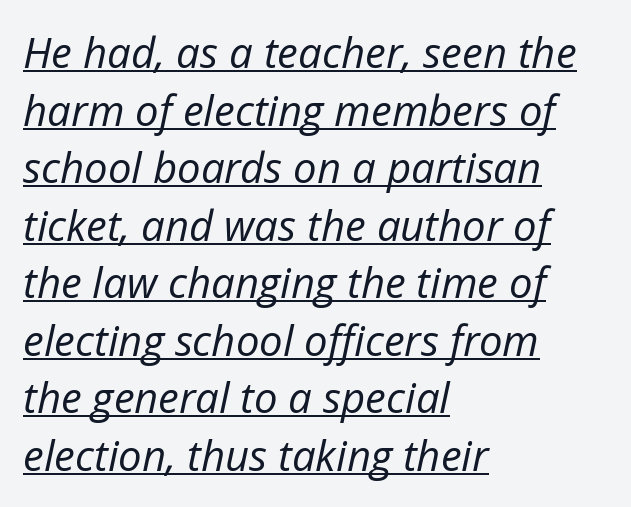
The image shows 42 px regular-weight type, italic (leaning right); set left-aligned, normal line spacing (1.37x), normal letter spacing, underlined; low stroke contrast and a medium x-height.
